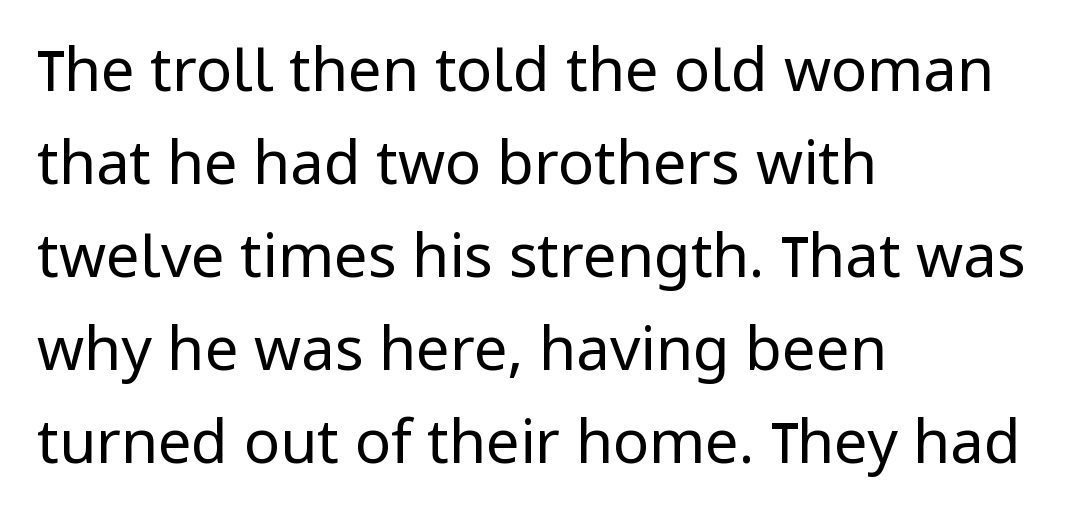
Q: Is the text bold? A: No.
Q: Is the text italic (slanted)? A: No, it is upright.
Q: Is the typeface a serif or a sans-serif typeface? A: Sans-serif.
Q: Is the text underlined? A: No.
Q: How is the paragraph aligned? A: Left-aligned.
Q: Is the spacing between letters normal or unusually wide? A: Normal.
Q: Is the spacing between lines tight, normal or loose? A: Normal.
Q: Width (condensed, normal, or wide)? A: Normal.
Q: Stroke contrast? A: Low.
Q: x-height? A: Medium.
Q: Monospaced? A: No.
